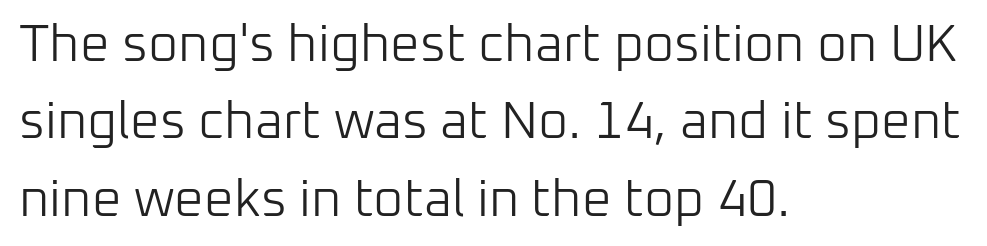
{"serif": "no", "italic": "no", "bold": "no", "weight": "light", "width": "normal", "stroke_contrast": "low", "x_height": "medium", "monospaced": "no", "underline": "no", "align": "left", "line_spacing": "normal", "line_spacing_ratio": 1.49, "letter_spacing": "normal", "letter_spacing_em": 0.0, "glyph_px": 52}
